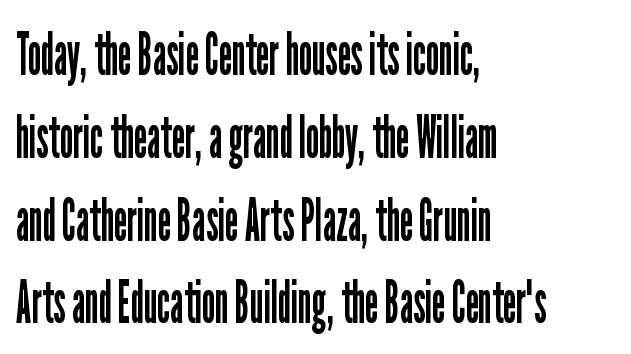
Posture: vertical. Is the stroke heavy? The answer is a plain regular-or-lighter. Here the designer chose a conventional face with non-uniform glyph widths. Serif or sans? Sans — the stroke terminals are bare. The line texture is even and compact thanks to regular tracking. Students, observe: this is what conventionally led text looks like.
